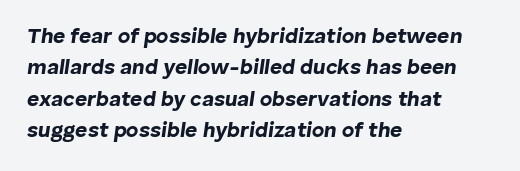
{"italic": "yes", "lean": "right", "slant_degrees": 8, "bold": "yes", "underline": "no", "align": "left", "line_spacing": "normal", "line_spacing_ratio": 1.5, "letter_spacing": "normal", "letter_spacing_em": 0.0, "glyph_px": 21}
